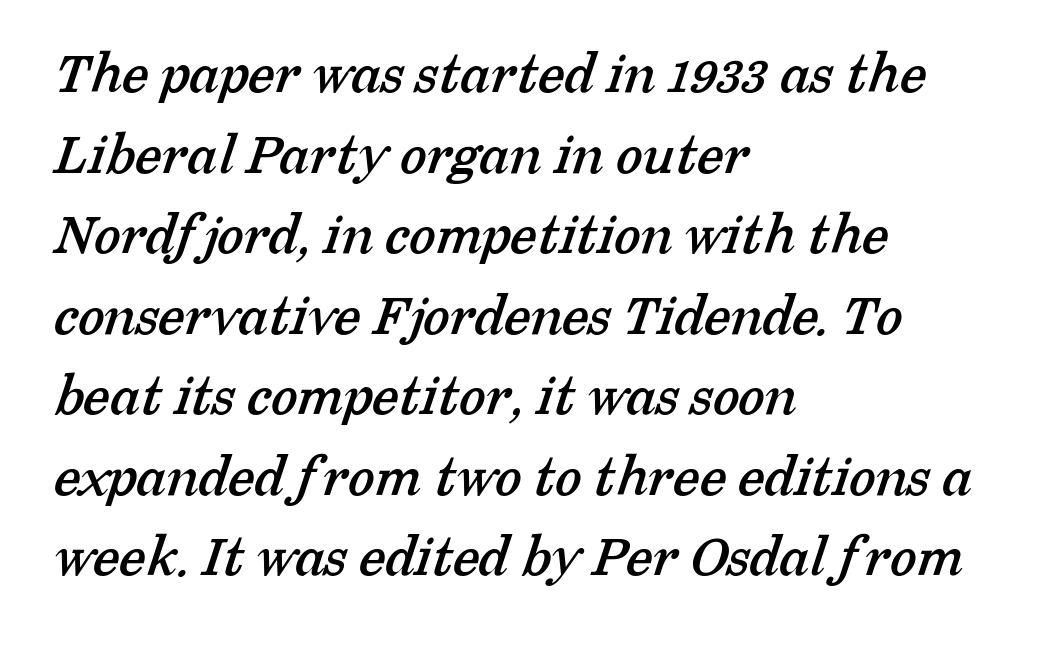
Q: Is the typeface a serif or a sans-serif typeface? A: Serif.
Q: Is the text underlined? A: No.
Q: How is the paragraph aligned? A: Left-aligned.
Q: Is the spacing between letters normal or unusually wide? A: Normal.
Q: Is the spacing between lines tight, normal or loose? A: Normal.
Q: Width (condensed, normal, or wide)? A: Normal.
Q: Stroke contrast? A: Low.
Q: x-height? A: Medium.
Q: Monospaced? A: No.
